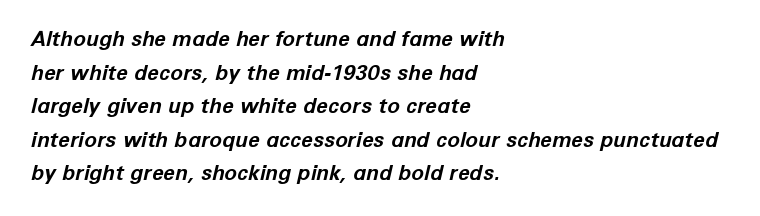
The image shows 21 px bold type, italic (leaning right); set left-aligned, normal line spacing (1.6x), normal letter spacing, not underlined.
